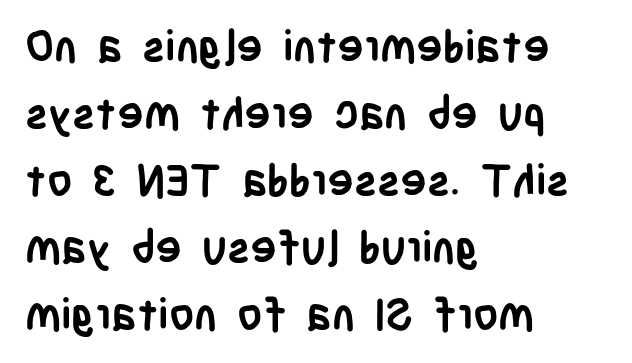
Q: Is the text bold? A: Yes.
Q: Is the text italic (slanted)? A: No, it is upright.
Q: Is the typeface a serif or a sans-serif typeface? A: Sans-serif.
Q: Is the text underlined? A: No.
Q: How is the paragraph aligned? A: Left-aligned.
Q: Is the spacing between letters normal or unusually wide? A: Normal.
Q: Is the spacing between lines tight, normal or loose? A: Normal.
Q: Width (condensed, normal, or wide)? A: Condensed.
Q: Stroke contrast? A: Low.
Q: x-height? A: Large.
Q: Monospaced? A: No.
